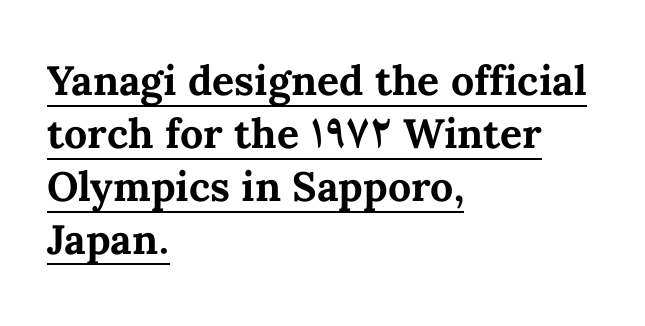
The image shows 41 px bold type, upright; set left-aligned, normal line spacing (1.29x), normal letter spacing, underlined; medium stroke contrast and a medium x-height.
